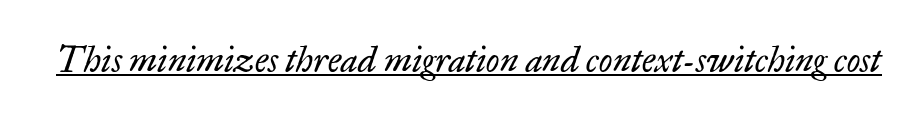
Q: Is the text bold? A: No.
Q: Is the text italic (slanted)? A: Yes, it leans right by about 17 degrees.
Q: Is the typeface a serif or a sans-serif typeface? A: Serif.
Q: Is the text underlined? A: Yes.
Q: Is the spacing between letters normal or unusually wide? A: Normal.
Q: Width (condensed, normal, or wide)? A: Normal.
Q: Stroke contrast? A: Low.
Q: x-height? A: Small.
Q: Monospaced? A: No.
